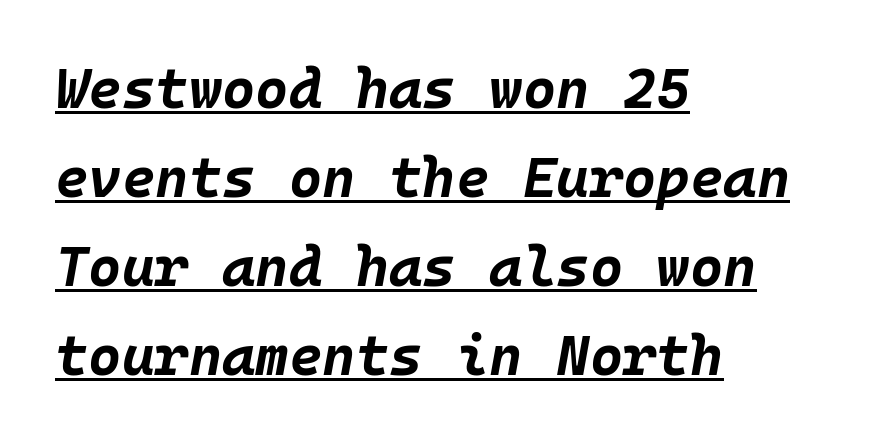
Q: Is the text bold? A: Yes.
Q: Is the text italic (slanted)? A: Yes, it leans right by about 10 degrees.
Q: Is the text underlined? A: Yes.
Q: How is the paragraph aligned? A: Left-aligned.
Q: Is the spacing between letters normal or unusually wide? A: Normal.
Q: Is the spacing between lines tight, normal or loose? A: Normal.
Q: Width (condensed, normal, or wide)? A: Normal.
Q: Stroke contrast? A: Low.
Q: x-height? A: Large.
Q: Monospaced? A: Yes.
